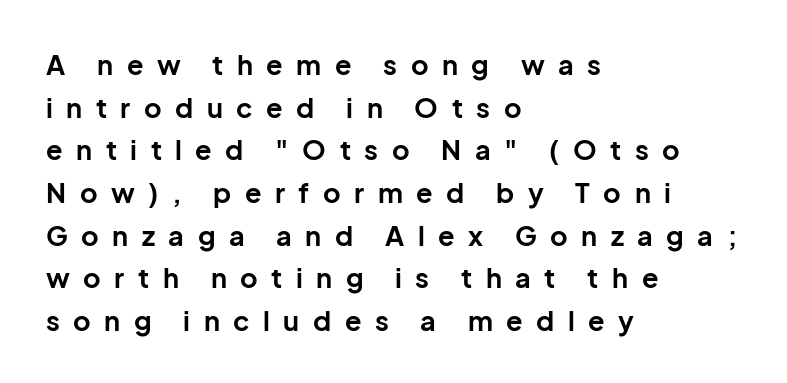
The image shows 27 px bold type, upright; set left-aligned, normal line spacing (1.58x), unusually wide letter spacing (+0.5 em), not underlined.
